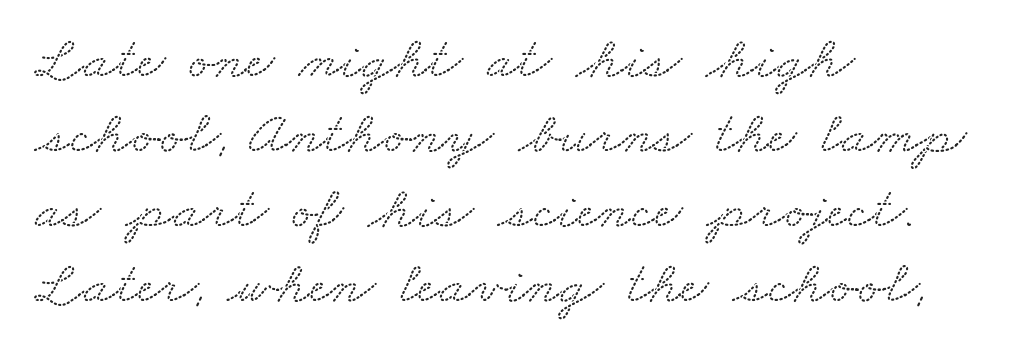
Casual observation: everything's shoved over to the left. Is the letter spacing exaggerated? No — it looks like the ordinary default. The words here are not underlined.
